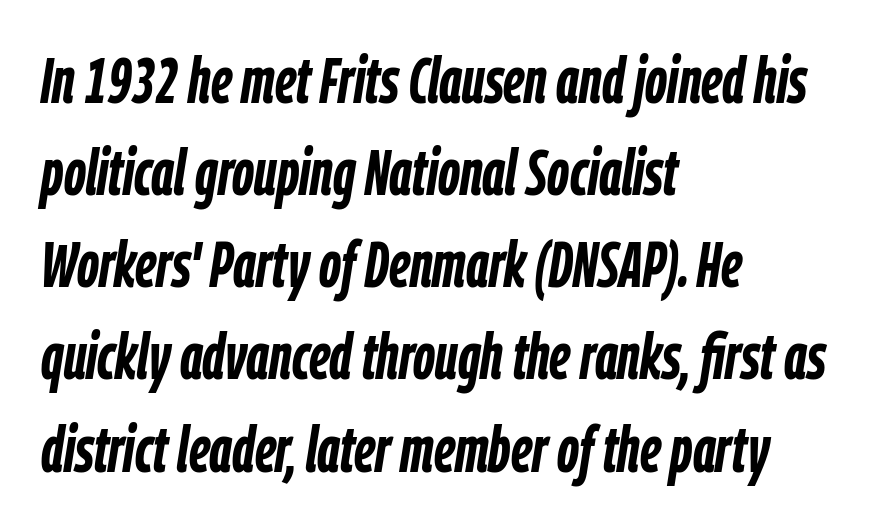
The image shows 64 px semibold, condensed type, italic (leaning right); set left-aligned, normal line spacing (1.44x), normal letter spacing, not underlined; low stroke contrast and a medium x-height.
